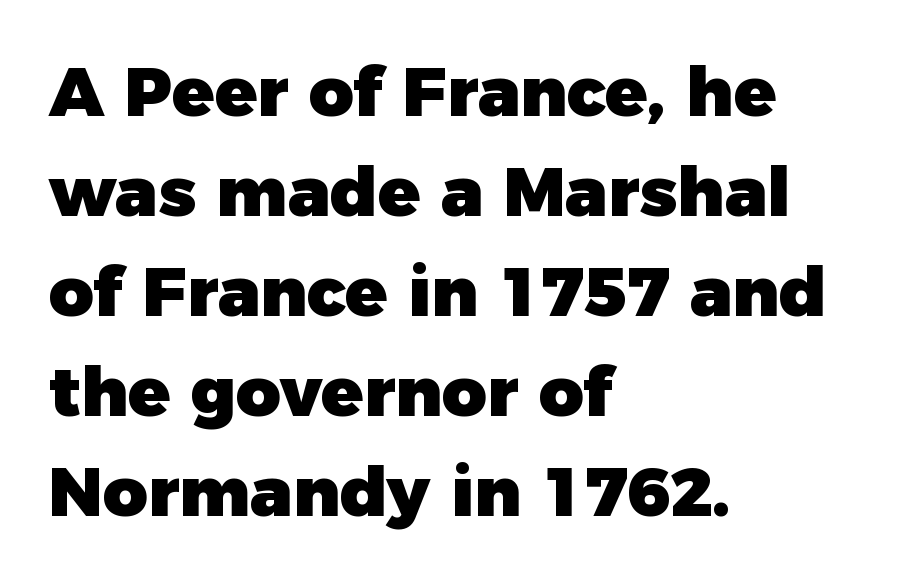
The image shows 69 px heavy sans-serif type, upright; set left-aligned, normal line spacing (1.45x), normal letter spacing, not underlined; low stroke contrast and a medium x-height.
